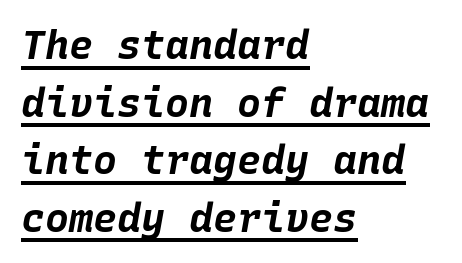
Looks like someone drew a line under every word here. The letters march in equal steps, a hallmark of fixed-pitch type. Between one letter and the next there's only the usual sliver of space. Is the type bold? Yes — the strokes are clearly thick and heavy. These lines stack with their left ends in a neat column.
